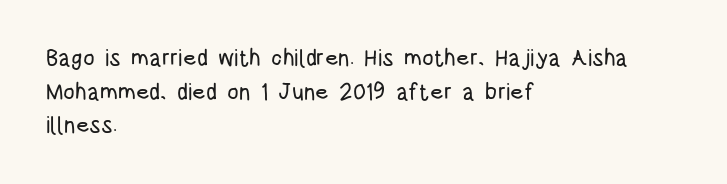
{"italic": "no", "underline": "no", "align": "left", "line_spacing": "normal", "line_spacing_ratio": 1.46, "letter_spacing": "normal", "letter_spacing_em": 0.0, "glyph_px": 23}
